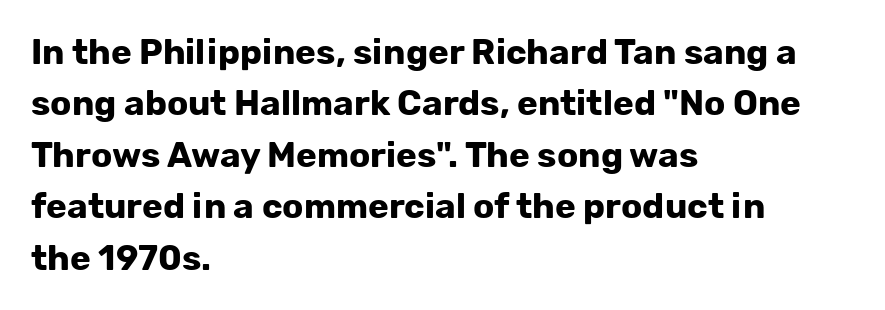
The line texture is even and compact thanks to regular tracking. A typesetter would mark this as roman, not italic. Looks like regular typesetting: each glyph gets only the width it needs. The designer left line spacing at the default. Set as a true bold cut, around the 700 mark. Plain, unruled lines of type.
